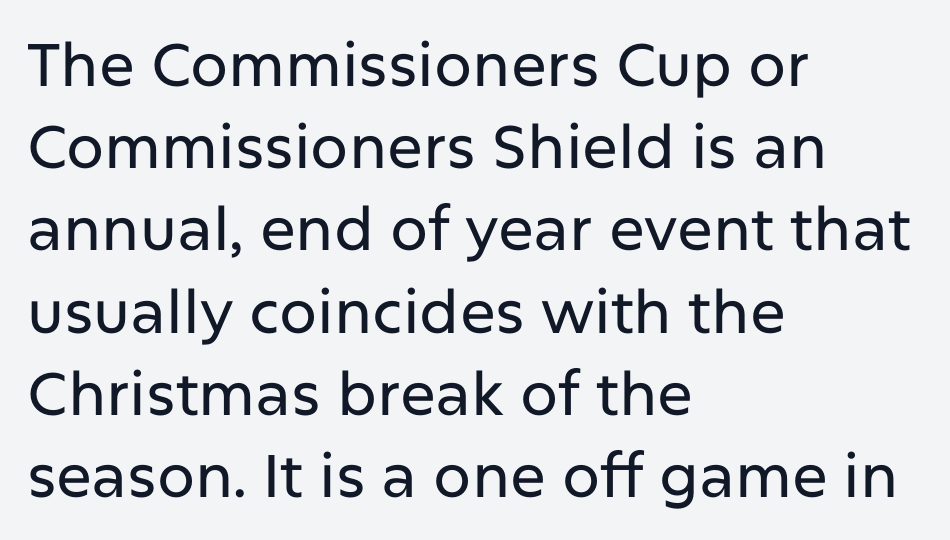
Q: Is the text italic (slanted)? A: No, it is upright.
Q: Is the typeface a serif or a sans-serif typeface? A: Sans-serif.
Q: Is the text underlined? A: No.
Q: How is the paragraph aligned? A: Left-aligned.
Q: Is the spacing between letters normal or unusually wide? A: Normal.
Q: Is the spacing between lines tight, normal or loose? A: Normal.
Q: Width (condensed, normal, or wide)? A: Normal.
Q: Stroke contrast? A: Low.
Q: x-height? A: Medium.
Q: Monospaced? A: No.
